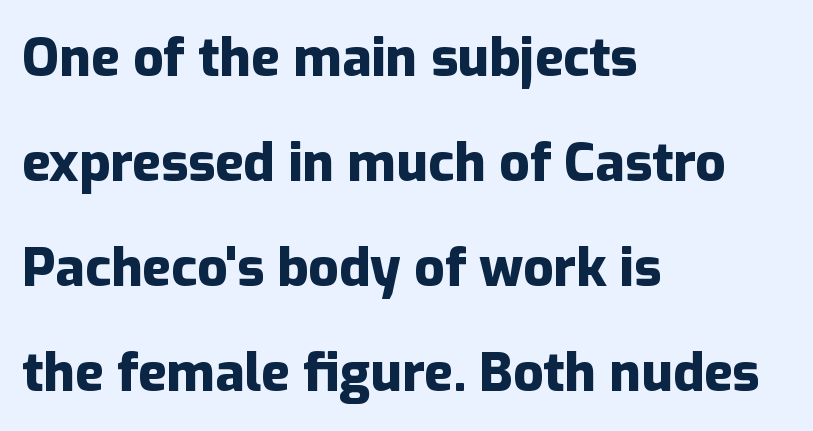
The image shows 53 px heavy sans-serif type, upright; set left-aligned, loose line spacing (1.98x), normal letter spacing, not underlined; low stroke contrast and a medium x-height.
